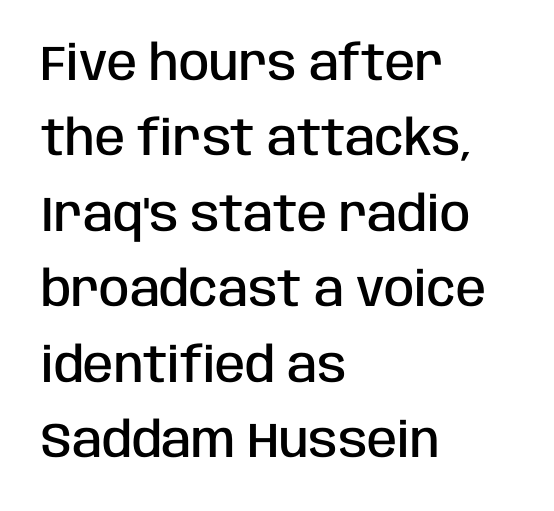
Q: Is the text bold? A: Semi-bold.
Q: Is the text italic (slanted)? A: No, it is upright.
Q: Is the typeface a serif or a sans-serif typeface? A: Sans-serif.
Q: Is the text underlined? A: No.
Q: How is the paragraph aligned? A: Left-aligned.
Q: Is the spacing between letters normal or unusually wide? A: Normal.
Q: Is the spacing between lines tight, normal or loose? A: Normal.
Q: Width (condensed, normal, or wide)? A: Condensed.
Q: Stroke contrast? A: Low.
Q: x-height? A: Large.
Q: Monospaced? A: No.
